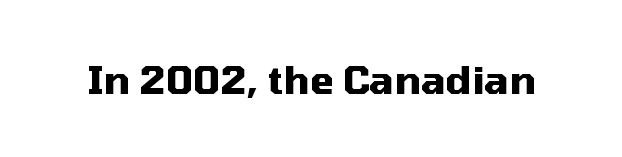
{"serif": "no", "italic": "no", "bold": "yes", "weight": "heavy", "width": "normal", "stroke_contrast": "medium", "x_height": "medium", "monospaced": "no", "underline": "no", "letter_spacing": "normal", "letter_spacing_em": 0.0, "glyph_px": 39}
